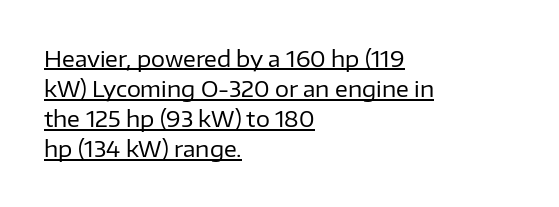
Stroke thickness stays within the range of a standard reading face or lighter. Words appear dense and cohesive because spacing is normal. Every word sits above its own underline. Normally led — the rows are evenly, conventionally spaced. The rendering anchors every line to the left-hand side.
